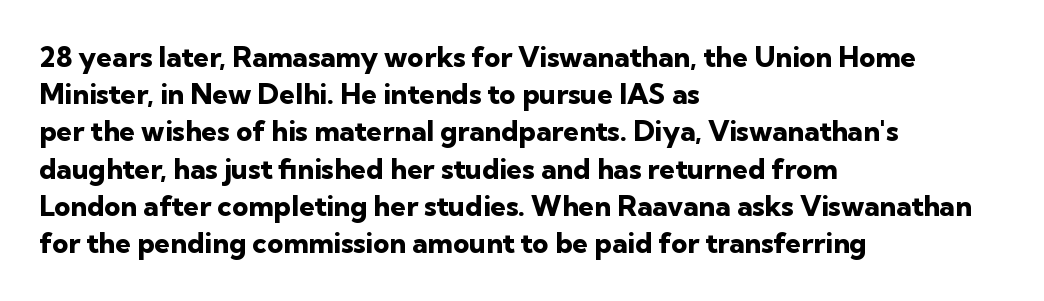
The rendering uses natural spacing where letterforms have individual widths. Characters follow at the spacing the type designer built in. Leading: standard. Descender tails drop into unmarked territory. Unlike italic type, these characters show no tilt at all. Grotesque or geometric, the face here clearly has no serifs.
